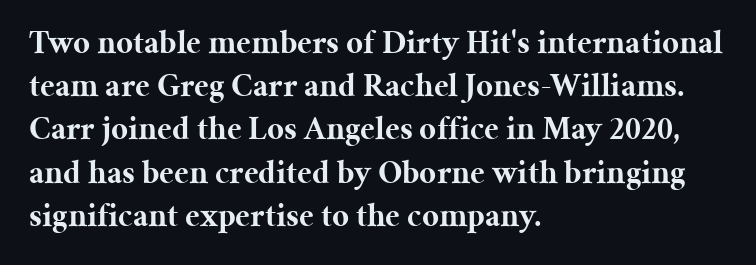
Q: Is the text bold? A: Yes.
Q: Is the text italic (slanted)? A: No, it is upright.
Q: Is the typeface a serif or a sans-serif typeface? A: Serif.
Q: Is the text underlined? A: No.
Q: How is the paragraph aligned? A: Left-aligned.
Q: Is the spacing between letters normal or unusually wide? A: Normal.
Q: Is the spacing between lines tight, normal or loose? A: Normal.
Q: Width (condensed, normal, or wide)? A: Normal.
Q: Stroke contrast? A: Medium.
Q: x-height? A: Medium.
Q: Monospaced? A: No.
